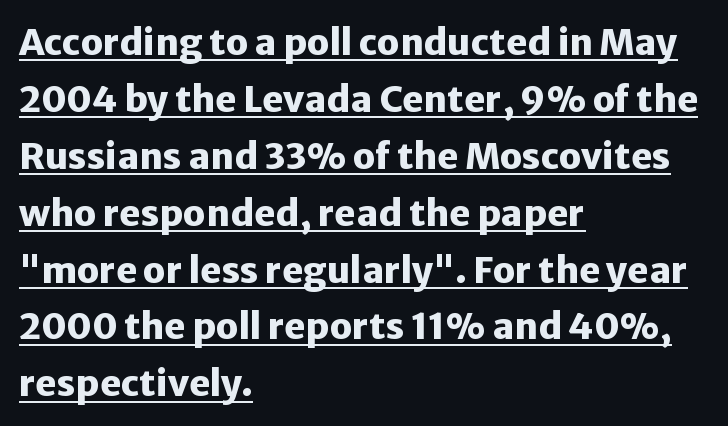
{"serif": "no", "italic": "no", "bold": "yes", "weight": "heavy", "width": "normal", "stroke_contrast": "low", "x_height": "medium", "monospaced": "no", "underline": "yes", "align": "left", "line_spacing": "normal", "line_spacing_ratio": 1.58, "letter_spacing": "normal", "letter_spacing_em": 0.0, "glyph_px": 36}
